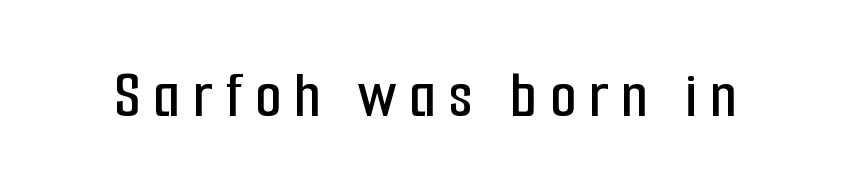
Q: Is the text italic (slanted)? A: No, it is upright.
Q: Is the typeface a serif or a sans-serif typeface? A: Sans-serif.
Q: Is the text underlined? A: No.
Q: Width (condensed, normal, or wide)? A: Condensed.
Q: Stroke contrast? A: Low.
Q: x-height? A: Medium.
Q: Monospaced? A: No.
